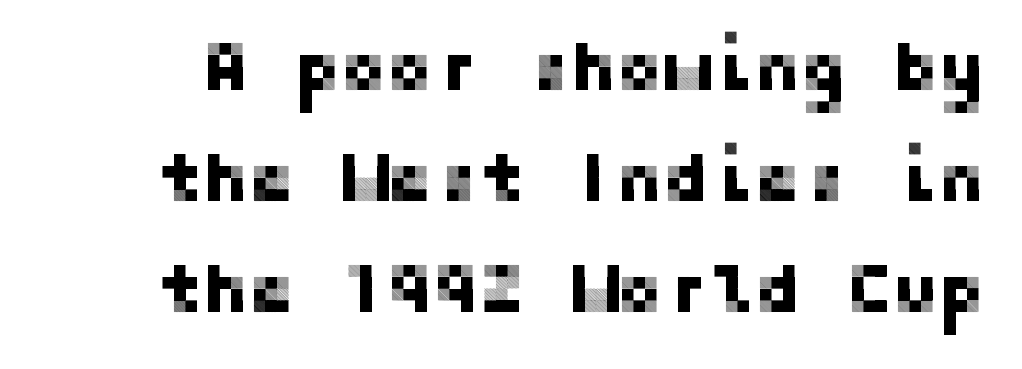
Glyph-to-glyph distance matches everyday printed text. Rule under the text: the space is simply empty. The rendering shows plain stroke endings on the letterforms — a sans-serif design. The letters stand upright; this is a roman face.
